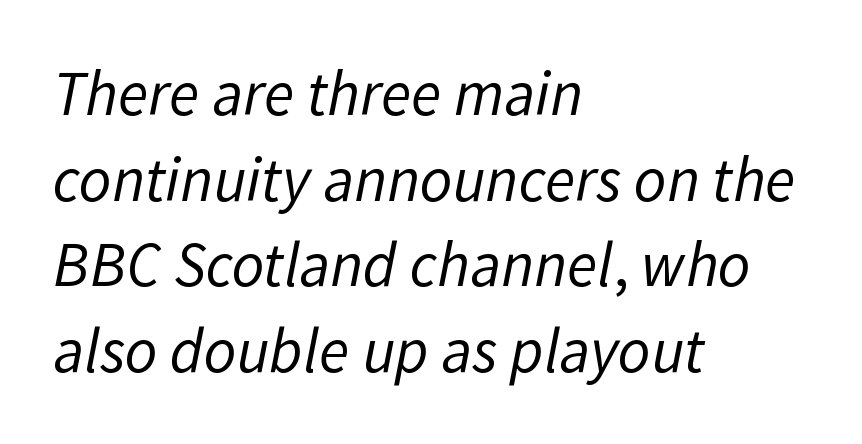
{"serif": "no", "bold": "no", "weight": "regular", "width": "normal", "stroke_contrast": "low", "x_height": "medium", "monospaced": "no", "underline": "no", "align": "left", "line_spacing": "normal", "line_spacing_ratio": 1.36, "letter_spacing": "normal", "letter_spacing_em": 0.0, "glyph_px": 63}
